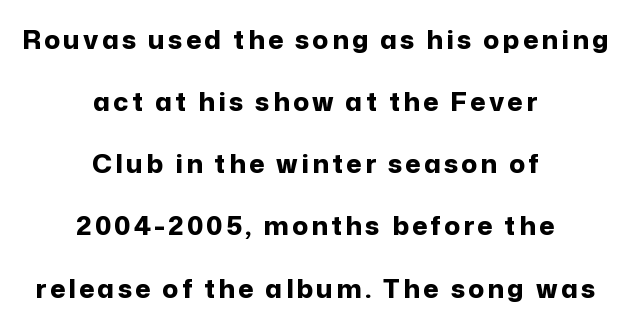
Q: Is the text bold? A: Yes.
Q: Is the text italic (slanted)? A: No, it is upright.
Q: Is the text underlined? A: No.
Q: How is the paragraph aligned? A: Centered.
Q: Is the spacing between lines tight, normal or loose? A: Loose.
